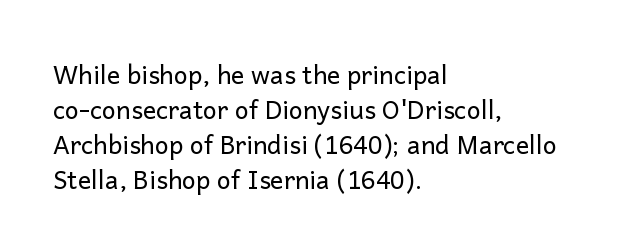
The image shows 25 px text type, upright; set left-aligned, normal line spacing (1.4x), normal letter spacing, not underlined.
